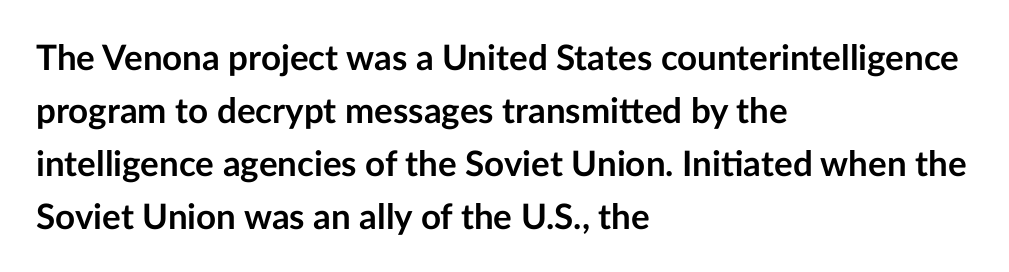
Q: Is the text bold? A: Yes.
Q: Is the text italic (slanted)? A: No, it is upright.
Q: Is the typeface a serif or a sans-serif typeface? A: Sans-serif.
Q: Is the text underlined? A: No.
Q: How is the paragraph aligned? A: Left-aligned.
Q: Is the spacing between letters normal or unusually wide? A: Normal.
Q: Is the spacing between lines tight, normal or loose? A: Normal.
Q: Width (condensed, normal, or wide)? A: Normal.
Q: Stroke contrast? A: Low.
Q: x-height? A: Medium.
Q: Monospaced? A: No.
